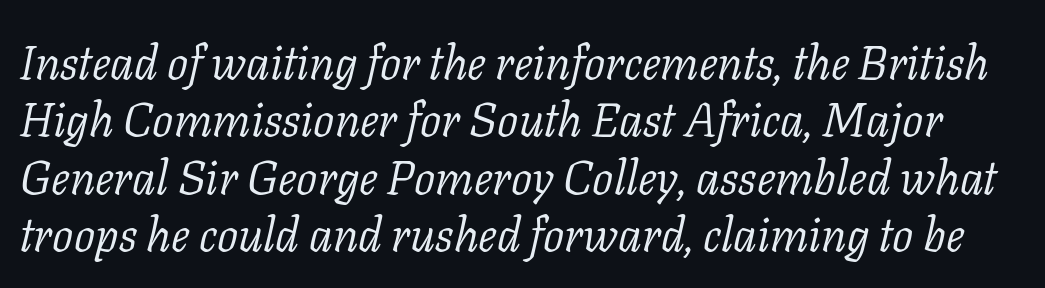
The image shows 47 px light serif type, italic (leaning right); set line spacing 1.22x, normal letter spacing, not underlined; low stroke contrast and a medium x-height.
